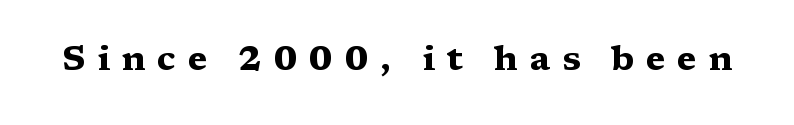
Q: Is the text bold? A: Yes.
Q: Is the text italic (slanted)? A: No, it is upright.
Q: Is the typeface a serif or a sans-serif typeface? A: Serif.
Q: Is the text underlined? A: No.
Q: Is the spacing between letters normal or unusually wide? A: Unusually wide.
Q: Width (condensed, normal, or wide)? A: Wide.
Q: Stroke contrast? A: Medium.
Q: x-height? A: Medium.
Q: Monospaced? A: No.
